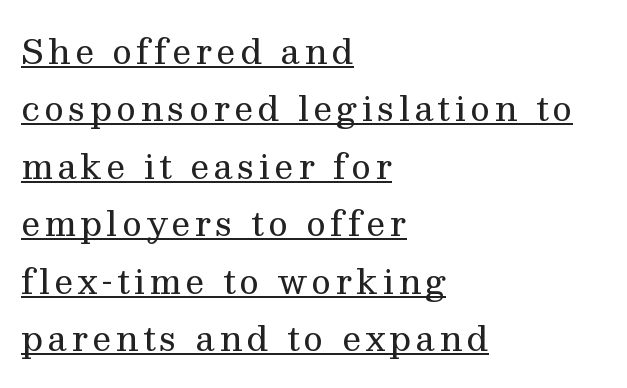
Every word sits above its own underline. What kind of face is this? One with serifs. Notice how the passage keeps a crisp vertical edge on the left only. The font sits on the lighter half of the weight spectrum, regular included.
